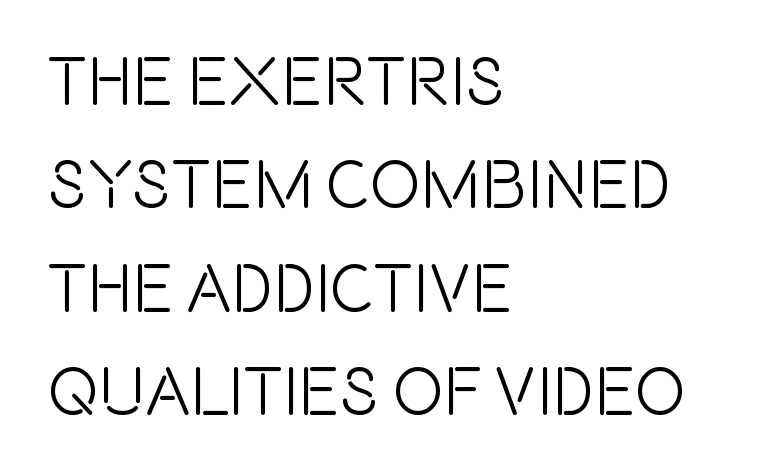
The image shows 68 px condensed sans-serif type, upright; set left-aligned, normal line spacing (1.52x), normal letter spacing, not underlined; a large x-height.
